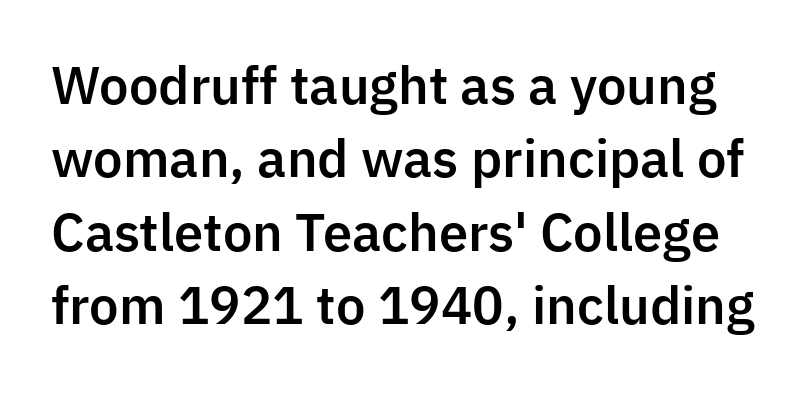
The image shows 50 px sans-serif type, upright; set normal line spacing (1.47x), normal letter spacing, not underlined; low stroke contrast and a medium x-height.
